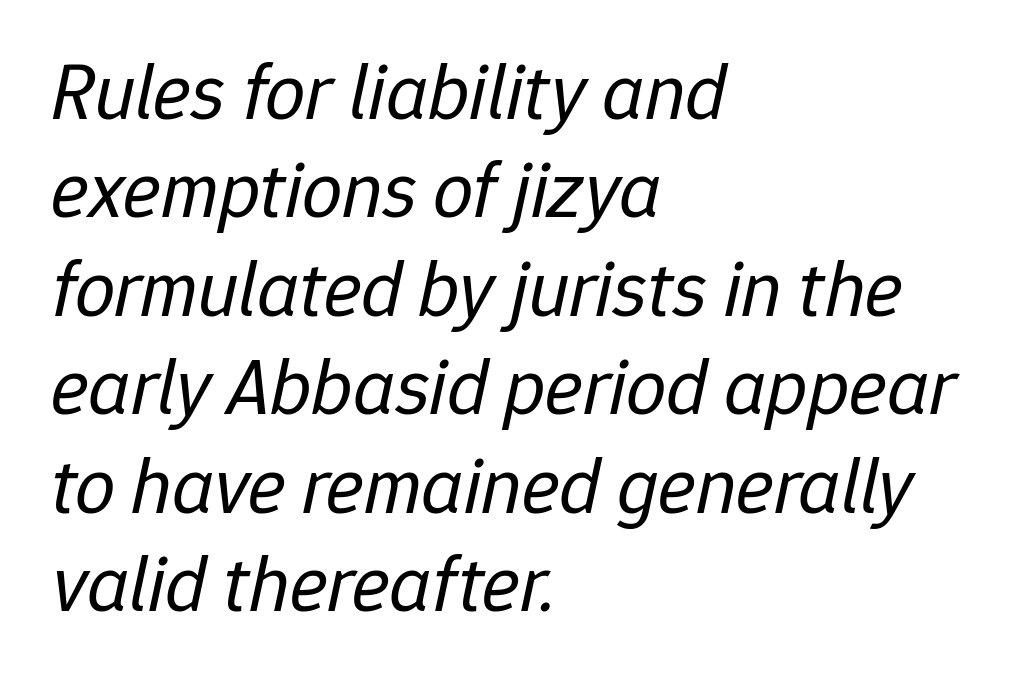
{"italic": "yes", "lean": "right", "slant_degrees": 12, "bold": "no", "weight": "regular", "width": "normal", "stroke_contrast": "low", "x_height": "medium", "monospaced": "no", "underline": "no", "align": "left", "line_spacing_ratio": 1.23, "letter_spacing": "normal", "letter_spacing_em": 0.0, "glyph_px": 80}
